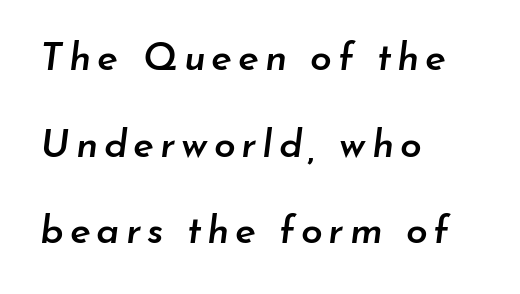
{"italic": "yes", "lean": "right", "slant_degrees": 7, "bold": "semi", "weight": "semibold", "width": "normal", "stroke_contrast": "low", "x_height": "small", "monospaced": "no", "underline": "no", "align": "left", "line_spacing": "loose", "line_spacing_ratio": 2.22, "glyph_px": 39}
